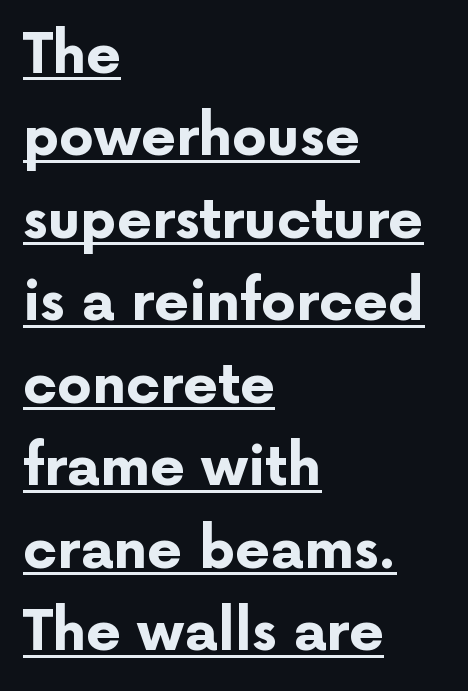
Q: Is the text bold? A: Yes.
Q: Is the text italic (slanted)? A: No, it is upright.
Q: Is the typeface a serif or a sans-serif typeface? A: Sans-serif.
Q: Is the text underlined? A: Yes.
Q: How is the paragraph aligned? A: Left-aligned.
Q: Is the spacing between letters normal or unusually wide? A: Normal.
Q: Is the spacing between lines tight, normal or loose? A: Normal.
Q: Width (condensed, normal, or wide)? A: Normal.
Q: Stroke contrast? A: Low.
Q: x-height? A: Medium.
Q: Monospaced? A: No.
